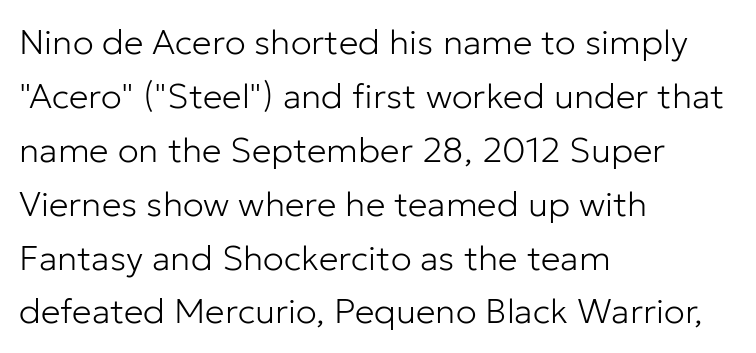
{"serif": "no", "italic": "no", "bold": "no", "weight": "light", "width": "normal", "stroke_contrast": "low", "x_height": "medium", "monospaced": "no", "underline": "no", "align": "left", "line_spacing": "normal", "line_spacing_ratio": 1.54, "letter_spacing": "normal", "letter_spacing_em": 0.0, "glyph_px": 35}
